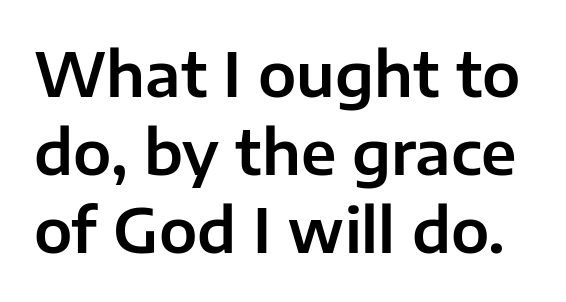
Successive baselines arrive at the customary interval. Does the lettering tilt? It doesn't — this is upright. Any mark beneath the type? The region is blank. Note: no serifs on the glyphs.
